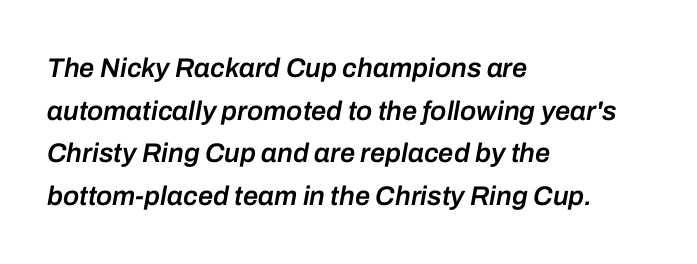
The image shows 27 px text type, italic (leaning right); set left-aligned, normal line spacing (1.58x), normal letter spacing, not underlined.
